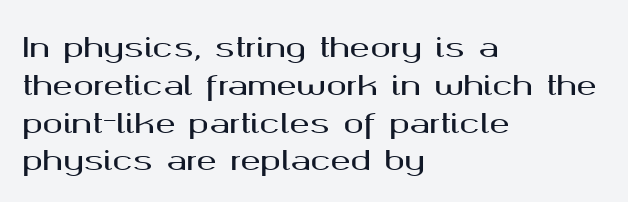
The image shows 27 px text type, upright; set left-aligned, normal line spacing (1.4x), normal letter spacing, not underlined.
